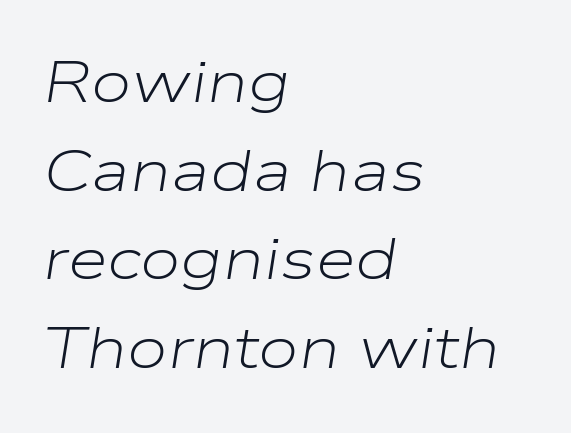
The image shows 58 px light, wide type, italic (leaning right); set left-aligned, normal line spacing (1.53x), normal letter spacing, not underlined; low stroke contrast and a medium x-height.
